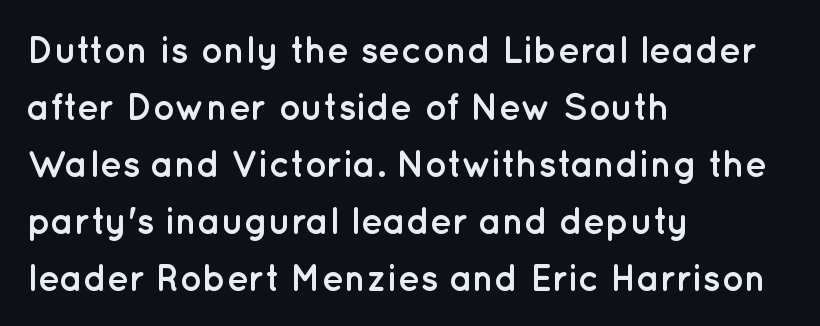
{"serif": "no", "italic": "no", "bold": "yes", "weight": "semibold", "width": "normal", "stroke_contrast": "low", "x_height": "medium", "monospaced": "no", "underline": "no", "align": "left", "line_spacing": "normal", "line_spacing_ratio": 1.54, "letter_spacing": "normal", "letter_spacing_em": 0.0, "glyph_px": 37}
